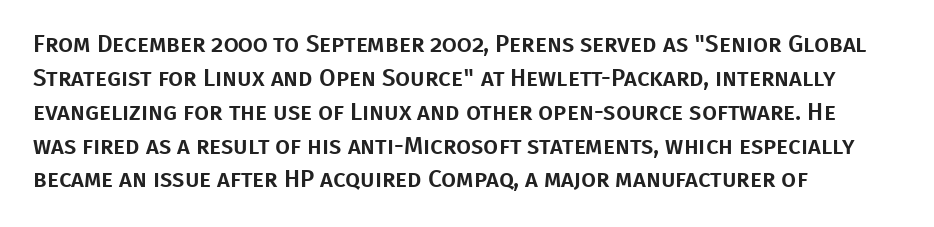
The image shows 24 px text type, upright; set left-aligned, normal line spacing (1.41x), normal letter spacing, not underlined.
